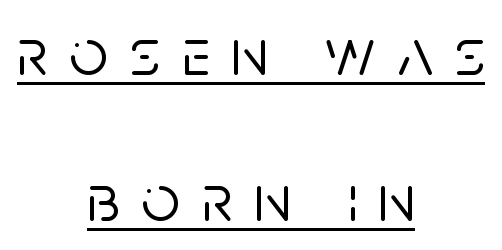
A roman cut, with each character standing at attention. Do the characters align in a grid? No, the font is proportional. The words here are underlined. The characters display no serif detailing; their extremities are plain. Notice how the passage keeps no hard edge, just a central spine.
